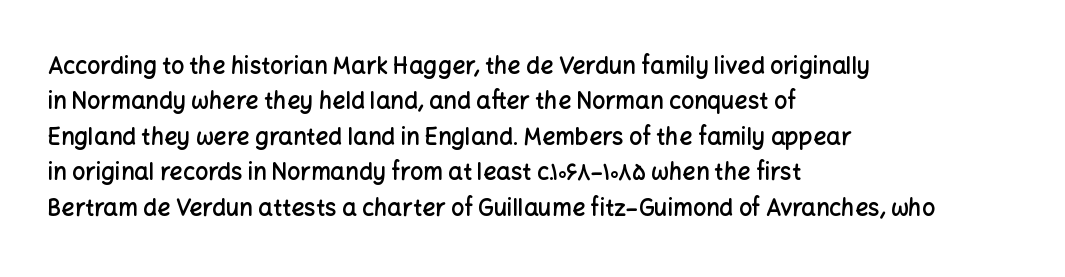
The image shows 23 px text type, upright; set left-aligned, normal line spacing (1.54x), normal letter spacing, not underlined.
